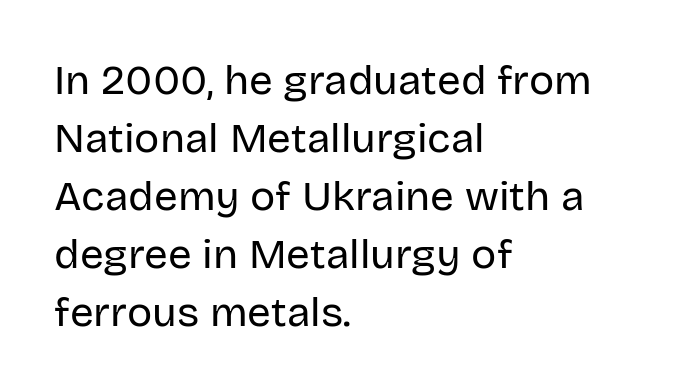
Q: Is the text bold? A: No.
Q: Is the text italic (slanted)? A: No, it is upright.
Q: Is the typeface a serif or a sans-serif typeface? A: Sans-serif.
Q: Is the text underlined? A: No.
Q: How is the paragraph aligned? A: Left-aligned.
Q: Is the spacing between letters normal or unusually wide? A: Normal.
Q: Is the spacing between lines tight, normal or loose? A: Normal.
Q: Width (condensed, normal, or wide)? A: Normal.
Q: Stroke contrast? A: Low.
Q: x-height? A: Large.
Q: Monospaced? A: No.
